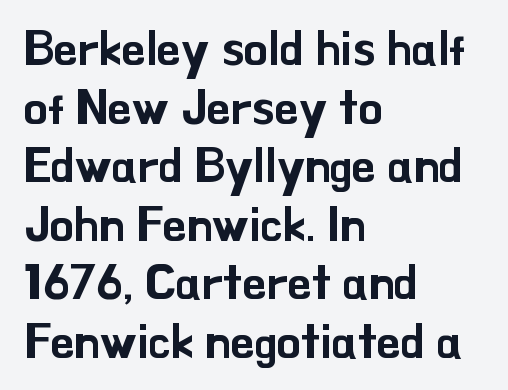
The image shows 48 px sans-serif type, upright; set left-aligned, line spacing 1.22x, normal letter spacing, not underlined; low stroke contrast and a small x-height.
